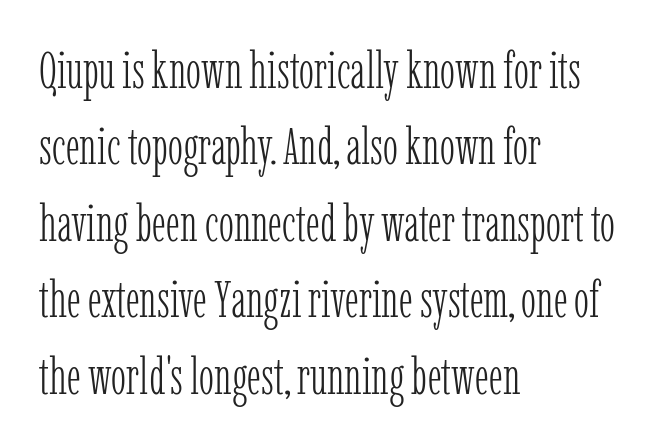
Q: Is the text bold? A: No.
Q: Is the text italic (slanted)? A: No, it is upright.
Q: Is the typeface a serif or a sans-serif typeface? A: Serif.
Q: Is the text underlined? A: No.
Q: How is the paragraph aligned? A: Left-aligned.
Q: Is the spacing between letters normal or unusually wide? A: Normal.
Q: Is the spacing between lines tight, normal or loose? A: Normal.
Q: Width (condensed, normal, or wide)? A: Condensed.
Q: Stroke contrast? A: Low.
Q: x-height? A: Medium.
Q: Monospaced? A: No.
